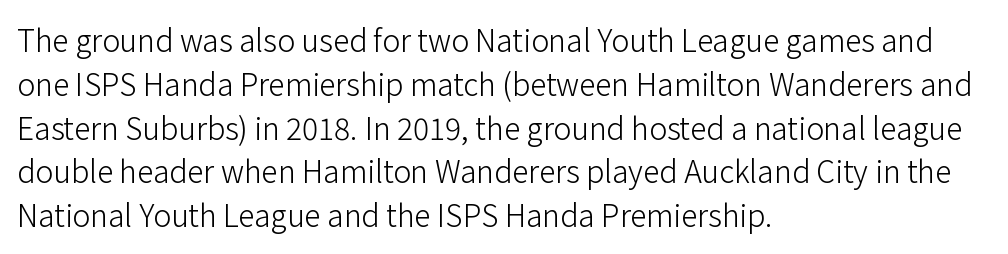
{"serif": "no", "italic": "no", "bold": "no", "weight": "light", "width": "normal", "stroke_contrast": "low", "x_height": "medium", "monospaced": "no", "underline": "no", "align": "left", "line_spacing": "normal", "line_spacing_ratio": 1.46, "letter_spacing": "normal", "letter_spacing_em": 0.0, "glyph_px": 30}
